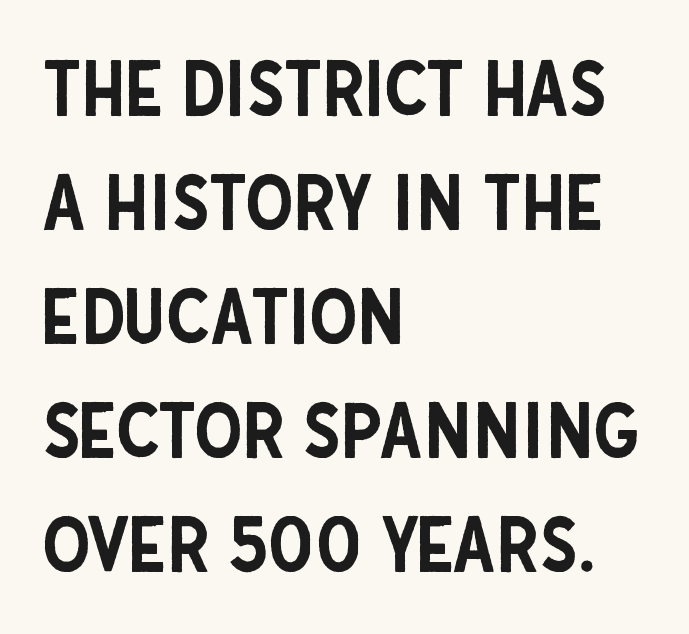
Normally led — the rows are evenly, conventionally spaced. Short and long lines alike share a common starting point at left. The rendering uses natural spacing where letterforms have individual widths. Stroke terminals: plain, sans-serif.
